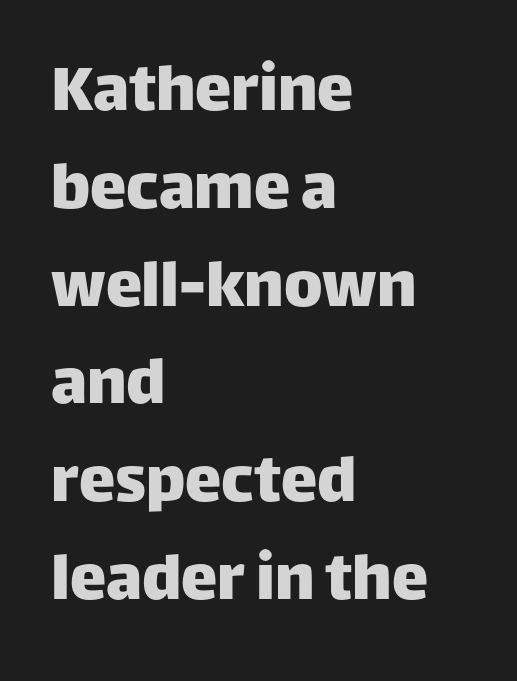
Q: Is the text italic (slanted)? A: No, it is upright.
Q: Is the typeface a serif or a sans-serif typeface? A: Sans-serif.
Q: Is the text underlined? A: No.
Q: How is the paragraph aligned? A: Left-aligned.
Q: Is the spacing between letters normal or unusually wide? A: Normal.
Q: Is the spacing between lines tight, normal or loose? A: Normal.
Q: Width (condensed, normal, or wide)? A: Normal.
Q: Stroke contrast? A: Low.
Q: x-height? A: Large.
Q: Monospaced? A: No.
